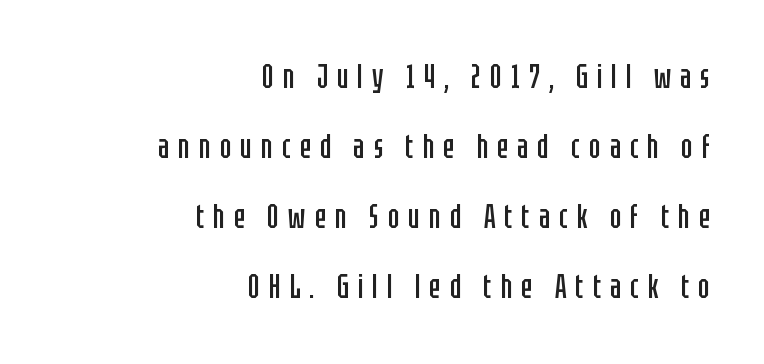
No heavy texture on the line: the type isn't bold. Is there any slant? The stems are plumb. A bare baseline throughout the passage. All the whitespace from short lines collects on the left.
